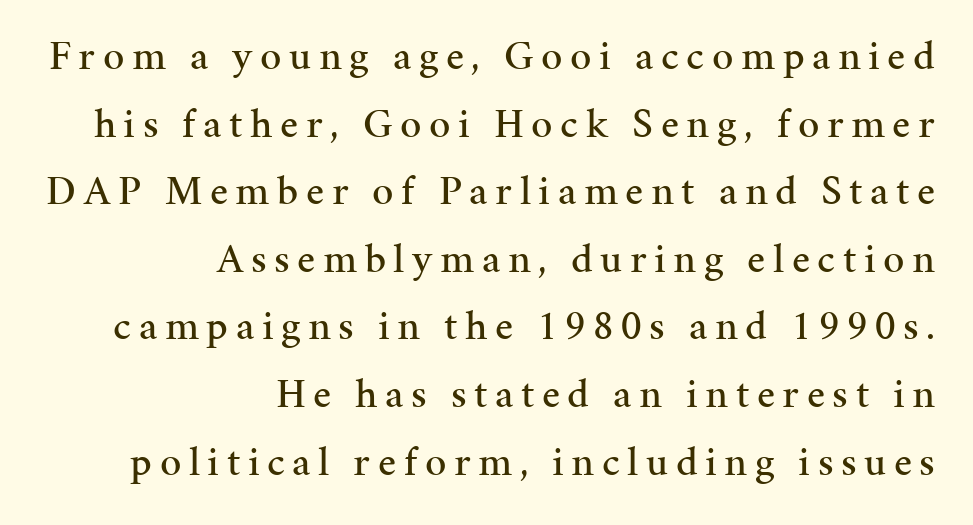
Q: Is the text italic (slanted)? A: No, it is upright.
Q: Is the typeface a serif or a sans-serif typeface? A: Serif.
Q: Is the text underlined? A: No.
Q: How is the paragraph aligned? A: Right-aligned.
Q: Is the spacing between lines tight, normal or loose? A: Normal.
Q: Width (condensed, normal, or wide)? A: Normal.
Q: Stroke contrast? A: Medium.
Q: x-height? A: Medium.
Q: Monospaced? A: No.
